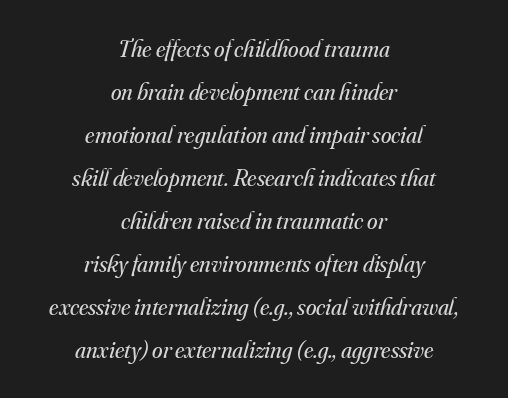
{"italic": "yes", "lean": "right", "slant_degrees": 16, "bold": "no", "underline": "no", "align": "center", "line_spacing_ratio": 1.79, "letter_spacing": "normal", "letter_spacing_em": 0.0, "glyph_px": 24}
